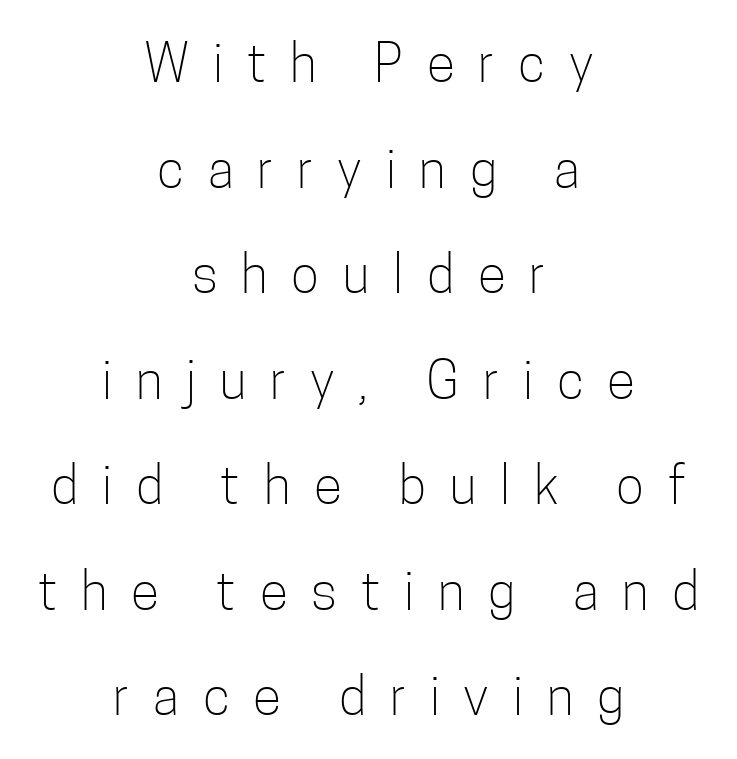
Q: Is the text bold? A: No.
Q: Is the text italic (slanted)? A: No, it is upright.
Q: Is the typeface a serif or a sans-serif typeface? A: Sans-serif.
Q: Is the text underlined? A: No.
Q: How is the paragraph aligned? A: Centered.
Q: Is the spacing between letters normal or unusually wide? A: Unusually wide.
Q: Is the spacing between lines tight, normal or loose? A: Loose.
Q: Width (condensed, normal, or wide)? A: Condensed.
Q: Stroke contrast? A: Low.
Q: x-height? A: Medium.
Q: Monospaced? A: No.
